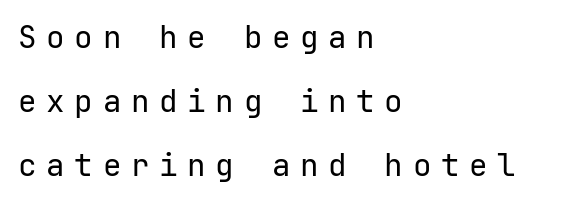
The image shows 31 px regular-weight sans-serif type, upright; set left-aligned, loose line spacing (2.07x), unusually wide letter spacing (+0.31 em), not underlined; low stroke contrast and a medium x-height.
